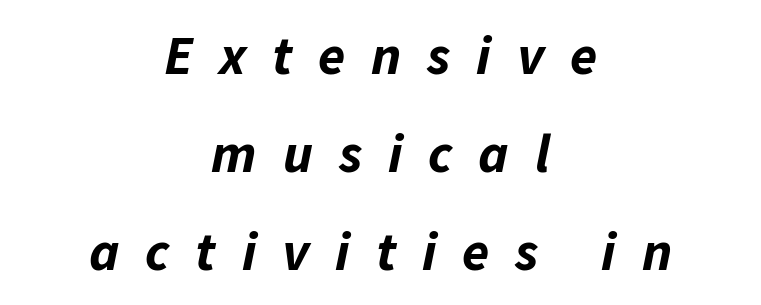
The image shows 55 px bold type, italic (leaning right); set centered, line spacing 1.78x, unusually wide letter spacing (+0.47 em), not underlined; low stroke contrast and a medium x-height.
